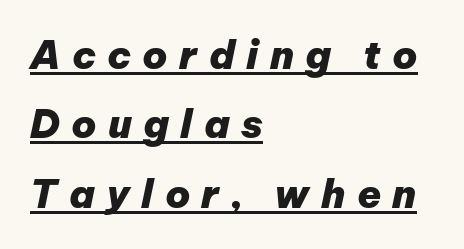
Q: Is the text bold? A: Yes.
Q: Is the text italic (slanted)? A: Yes, it leans right by about 12 degrees.
Q: Is the text underlined? A: Yes.
Q: How is the paragraph aligned? A: Left-aligned.
Q: Is the spacing between letters normal or unusually wide? A: Unusually wide.
Q: Width (condensed, normal, or wide)? A: Normal.
Q: Stroke contrast? A: Low.
Q: x-height? A: Medium.
Q: Monospaced? A: No.
